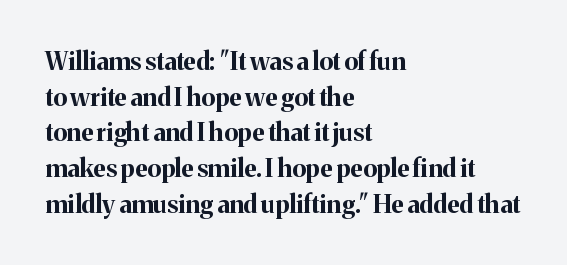
Q: Is the text bold? A: Yes.
Q: Is the text italic (slanted)? A: No, it is upright.
Q: Is the text underlined? A: No.
Q: How is the paragraph aligned? A: Left-aligned.
Q: Is the spacing between letters normal or unusually wide? A: Normal.
Q: Is the spacing between lines tight, normal or loose? A: Normal.
